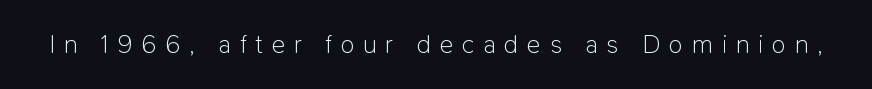
These lines have a slow, spaced-out rhythm from letter to letter. No chunkiness to these letters — they're not bold. The foot of each line stays bare and open. Italic? Not at all — the glyphs are vertical.
